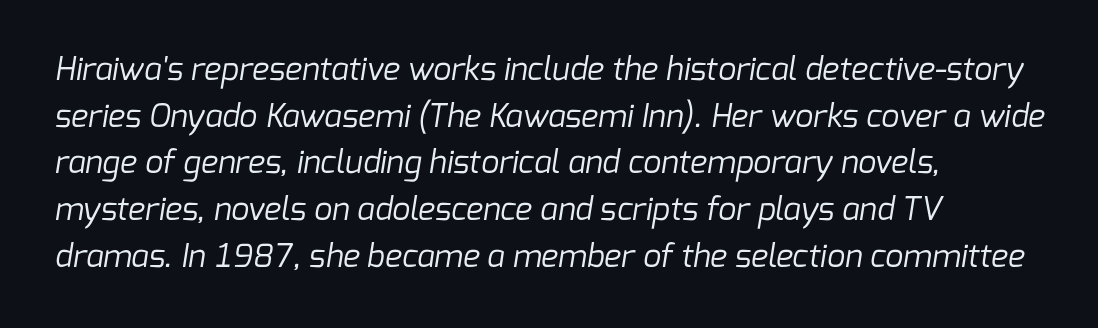
Q: Is the text bold? A: No.
Q: Is the typeface a serif or a sans-serif typeface? A: Sans-serif.
Q: Is the text underlined? A: No.
Q: How is the paragraph aligned? A: Left-aligned.
Q: Is the spacing between letters normal or unusually wide? A: Normal.
Q: Is the spacing between lines tight, normal or loose? A: Normal.
Q: Width (condensed, normal, or wide)? A: Normal.
Q: Stroke contrast? A: Low.
Q: x-height? A: Medium.
Q: Monospaced? A: No.
